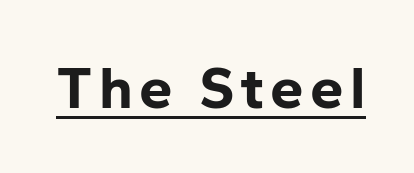
A typesetter would call this proportional, since set widths differ per character. When letters stand straight like this, we call the style roman or upright. Type style note: lacks serifs. The face used here appears with an underline applied. Every letter is thick-stroked: bold, no question.
